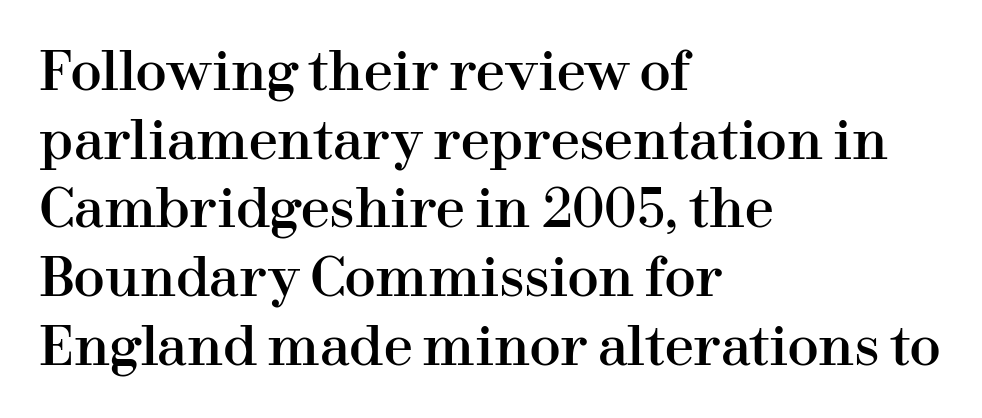
Q: Is the text italic (slanted)? A: No, it is upright.
Q: Is the typeface a serif or a sans-serif typeface? A: Serif.
Q: Is the text underlined? A: No.
Q: How is the paragraph aligned? A: Left-aligned.
Q: Is the spacing between letters normal or unusually wide? A: Normal.
Q: Is the spacing between lines tight, normal or loose? A: Normal.
Q: Width (condensed, normal, or wide)? A: Normal.
Q: Stroke contrast? A: High.
Q: x-height? A: Medium.
Q: Monospaced? A: No.
